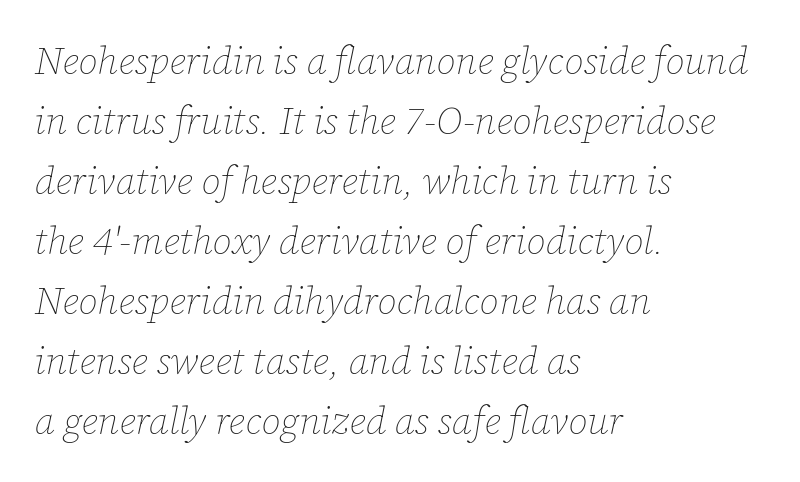
The image shows 38 px thin type, italic (leaning right); set left-aligned, normal line spacing (1.58x), normal letter spacing, not underlined; low stroke contrast and a medium x-height.
